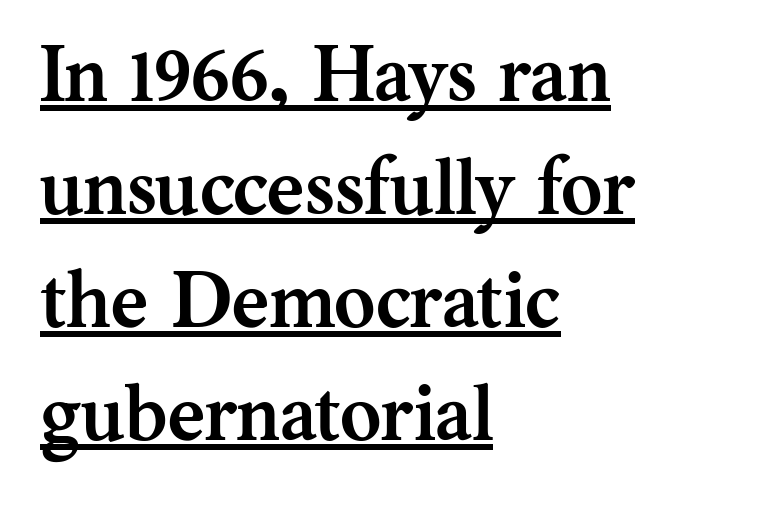
The typesetter chose a ragged-right arrangement here. A roman cut, with each character standing at attention. The passage shown is typed in a proportional face where columns would drift. Each new line begins a customary step beneath the previous one. The face used here appears with an underline applied. Pretty heavy lettering here — definitely bold.
